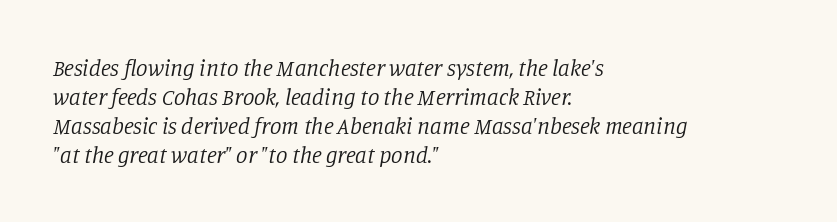
{"italic": "yes", "lean": "right", "slant_degrees": 11, "bold": "no", "underline": "no", "align": "left", "line_spacing": "normal", "line_spacing_ratio": 1.26, "letter_spacing": "normal", "letter_spacing_em": 0.0, "glyph_px": 23}
